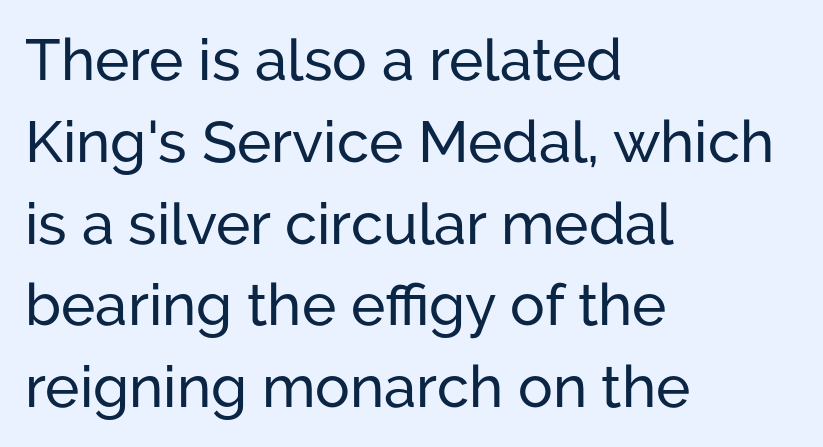
{"serif": "no", "italic": "no", "width": "normal", "stroke_contrast": "low", "x_height": "medium", "monospaced": "no", "underline": "no", "align": "left", "line_spacing": "normal", "line_spacing_ratio": 1.41, "letter_spacing": "normal", "letter_spacing_em": 0.0, "glyph_px": 58}
